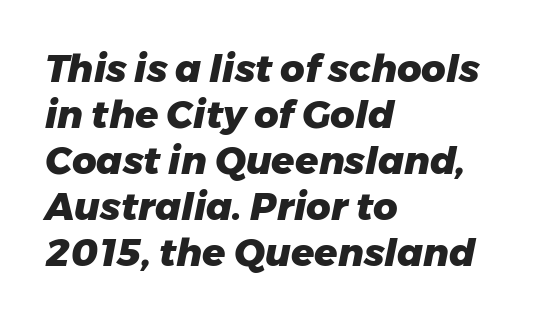
{"italic": "yes", "lean": "right", "slant_degrees": 11, "bold": "yes", "weight": "heavy", "width": "normal", "stroke_contrast": "low", "x_height": "medium", "monospaced": "no", "underline": "no", "align": "left", "line_spacing_ratio": 1.21, "letter_spacing": "normal", "letter_spacing_em": 0.0, "glyph_px": 38}
